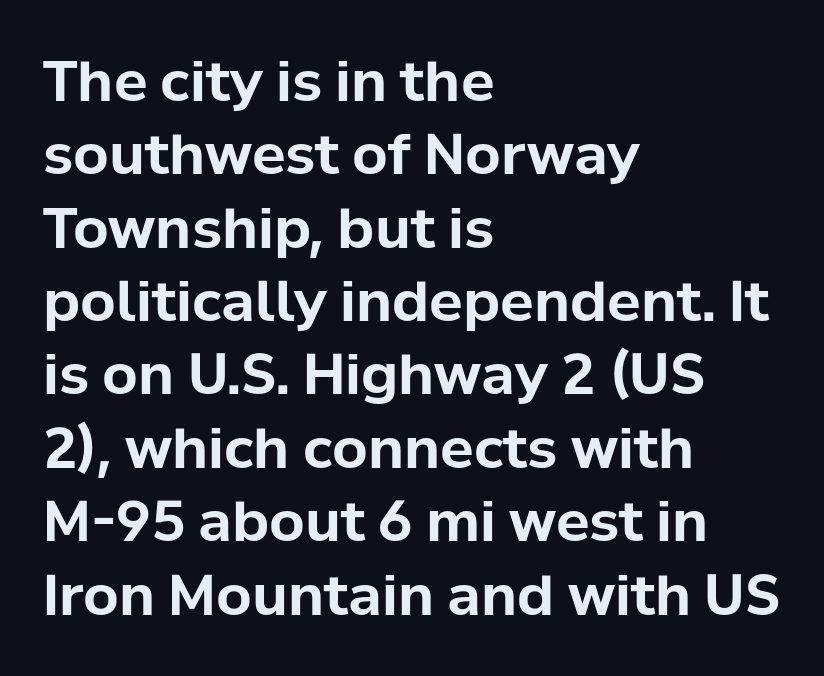
Q: Is the text bold? A: Yes.
Q: Is the text italic (slanted)? A: No, it is upright.
Q: Is the typeface a serif or a sans-serif typeface? A: Sans-serif.
Q: Is the text underlined? A: No.
Q: How is the paragraph aligned? A: Left-aligned.
Q: Is the spacing between letters normal or unusually wide? A: Normal.
Q: Is the spacing between lines tight, normal or loose? A: Normal.
Q: Width (condensed, normal, or wide)? A: Normal.
Q: Stroke contrast? A: Low.
Q: x-height? A: Medium.
Q: Monospaced? A: No.
